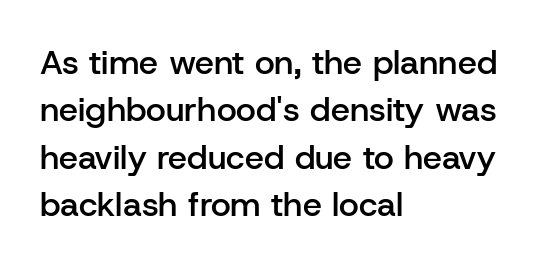
The image shows 34 px semibold sans-serif type, upright; set left-aligned, normal line spacing (1.39x), normal letter spacing, not underlined; low stroke contrast and a medium x-height.
